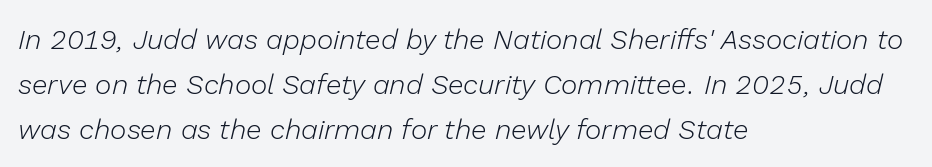
{"italic": "yes", "lean": "right", "slant_degrees": 13, "bold": "no", "weight": "light", "width": "normal", "stroke_contrast": "low", "x_height": "medium", "monospaced": "no", "underline": "no", "align": "left", "line_spacing": "normal", "line_spacing_ratio": 1.6, "letter_spacing": "normal", "letter_spacing_em": 0.0, "glyph_px": 28}
